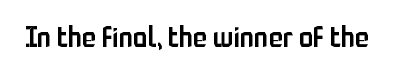
{"serif": "no", "italic": "no", "bold": "semi", "weight": "semibold", "width": "condensed", "stroke_contrast": "low", "x_height": "medium", "monospaced": "no", "underline": "no", "letter_spacing": "normal", "letter_spacing_em": 0.0, "glyph_px": 29}
